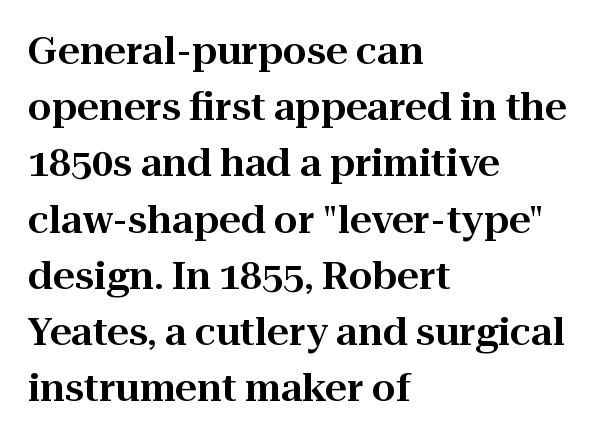
Q: Is the text italic (slanted)? A: No, it is upright.
Q: Is the typeface a serif or a sans-serif typeface? A: Serif.
Q: Is the text underlined? A: No.
Q: How is the paragraph aligned? A: Left-aligned.
Q: Is the spacing between letters normal or unusually wide? A: Normal.
Q: Is the spacing between lines tight, normal or loose? A: Normal.
Q: Width (condensed, normal, or wide)? A: Normal.
Q: Stroke contrast? A: High.
Q: x-height? A: Medium.
Q: Monospaced? A: No.
